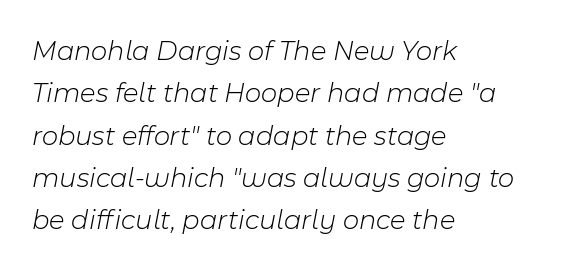
Q: Is the text bold? A: No.
Q: Is the text italic (slanted)? A: Yes, it leans right by about 11 degrees.
Q: Is the text underlined? A: No.
Q: How is the paragraph aligned? A: Left-aligned.
Q: Is the spacing between letters normal or unusually wide? A: Normal.
Q: Is the spacing between lines tight, normal or loose? A: Normal.
Q: Width (condensed, normal, or wide)? A: Normal.
Q: Stroke contrast? A: Low.
Q: x-height? A: Medium.
Q: Monospaced? A: No.
